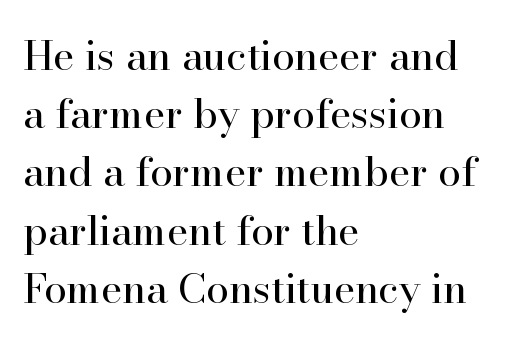
Q: Is the text bold? A: No.
Q: Is the text italic (slanted)? A: No, it is upright.
Q: Is the typeface a serif or a sans-serif typeface? A: Serif.
Q: Is the text underlined? A: No.
Q: How is the paragraph aligned? A: Left-aligned.
Q: Is the spacing between letters normal or unusually wide? A: Normal.
Q: Is the spacing between lines tight, normal or loose? A: Normal.
Q: Width (condensed, normal, or wide)? A: Normal.
Q: Stroke contrast? A: High.
Q: x-height? A: Small.
Q: Monospaced? A: No.
